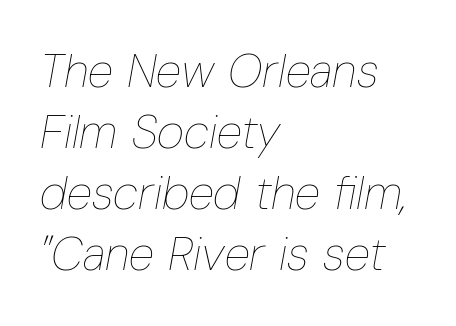
The image shows 47 px thin, condensed type, italic (leaning right); set left-aligned, normal line spacing (1.3x), normal letter spacing, not underlined; low stroke contrast and a medium x-height.
